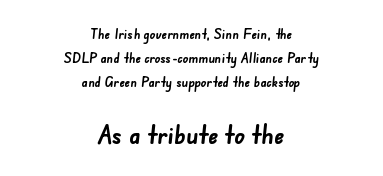
{"bold": "yes", "underline": "no", "align": "center", "line_spacing_ratio": 1.72, "letter_spacing": "normal", "letter_spacing_em": 0.0, "larger_block": "second", "size_ratio": 1.86, "glyph_px": 26}
